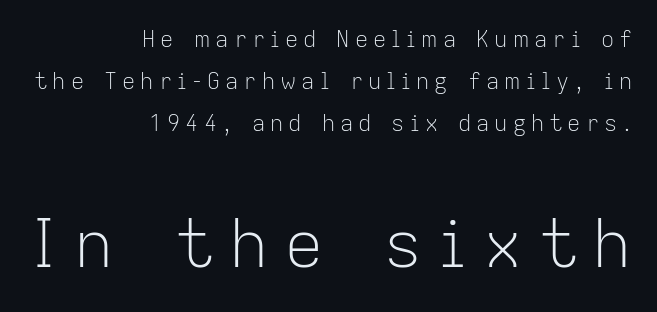
Letters rest on an invisible, unmarked baseline. Horizontally, the lines are justified to the trailing edge only. No heavy texture on the line: the type isn't bold. A great deal of white space separates one row of letters from the next. This sample uses expanded letter spacing, leaving extra air between glyphs. The typography opts for an upright posture over an oblique one.
